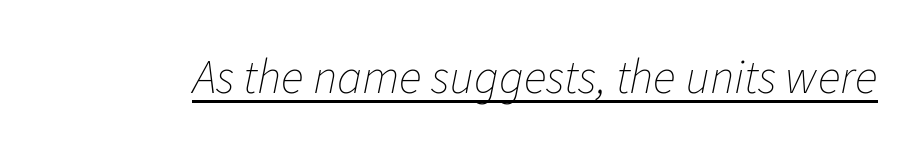
Q: Is the text bold? A: No.
Q: Is the text italic (slanted)? A: Yes, it leans right by about 11 degrees.
Q: Is the text underlined? A: Yes.
Q: Is the spacing between letters normal or unusually wide? A: Normal.
Q: Width (condensed, normal, or wide)? A: Normal.
Q: Stroke contrast? A: Low.
Q: x-height? A: Medium.
Q: Monospaced? A: No.
